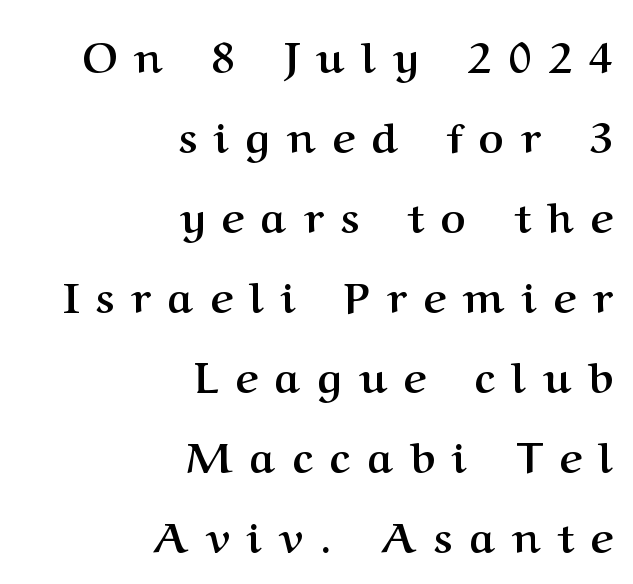
Q: Is the text bold? A: Yes.
Q: Is the text italic (slanted)? A: No, it is upright.
Q: Is the typeface a serif or a sans-serif typeface? A: Serif.
Q: Is the text underlined? A: No.
Q: How is the paragraph aligned? A: Right-aligned.
Q: Is the spacing between letters normal or unusually wide? A: Unusually wide.
Q: Width (condensed, normal, or wide)? A: Normal.
Q: Stroke contrast? A: Medium.
Q: x-height? A: Medium.
Q: Monospaced? A: No.
